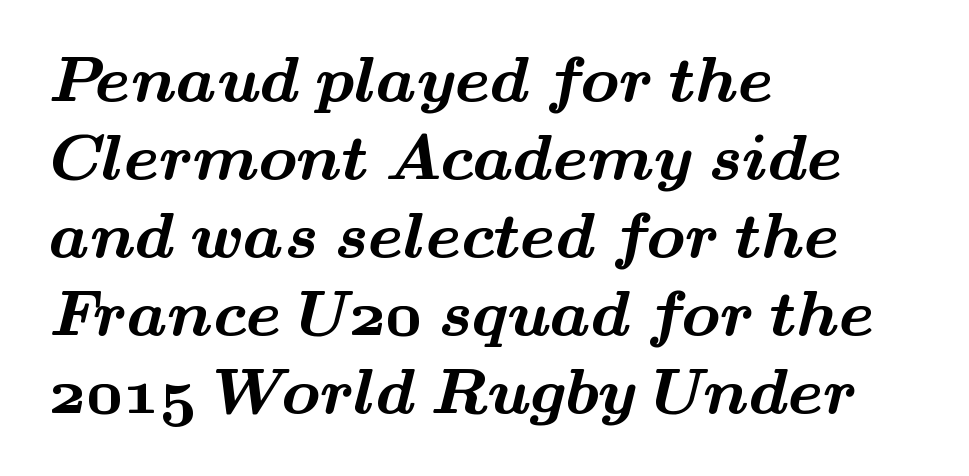
The image shows 64 px bold, wide serif type; set left-aligned, line spacing 1.22x, normal letter spacing, not underlined; medium stroke contrast and a small x-height.
